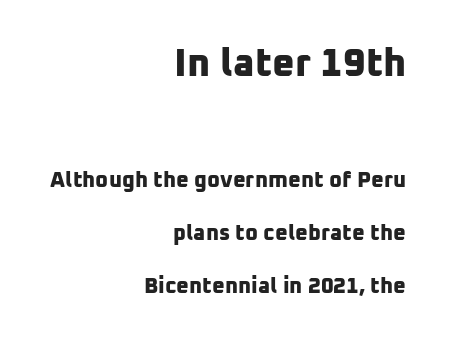
Its strokes are broad and dark, the hallmark of bold type. The letters advance in unequal steps, a hallmark of proportional type. Typographically, this falls in the sans-serif category. Nothing unusual about the tracking: characters are spaced as the font intends. Large over small — that's the arrangement of the two blocks here.
